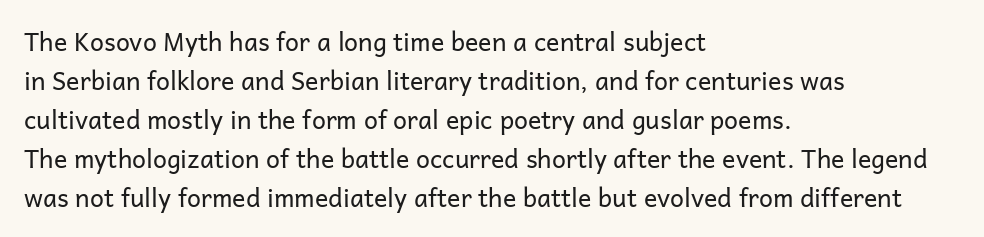
{"italic": "no", "bold": "no", "underline": "no", "align": "left", "line_spacing": "normal", "line_spacing_ratio": 1.56, "letter_spacing": "normal", "letter_spacing_em": 0.0, "glyph_px": 25}
